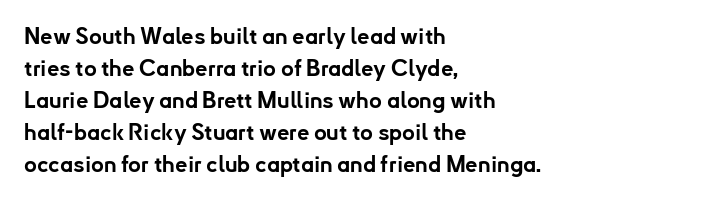
These lines were composed using upright roman letters. Bare-footed words on every line. The vertical gap from one line to the next is medium. Leftover space on each line is placed entirely after the last word. The line texture is even and compact thanks to regular tracking.
